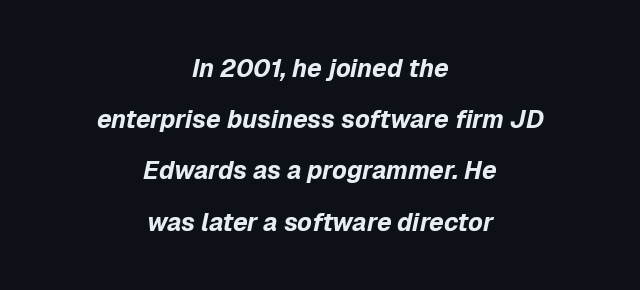
The image shows 25 px bold type, italic (leaning right); set centered, loose line spacing (2.05x), normal letter spacing, not underlined.
